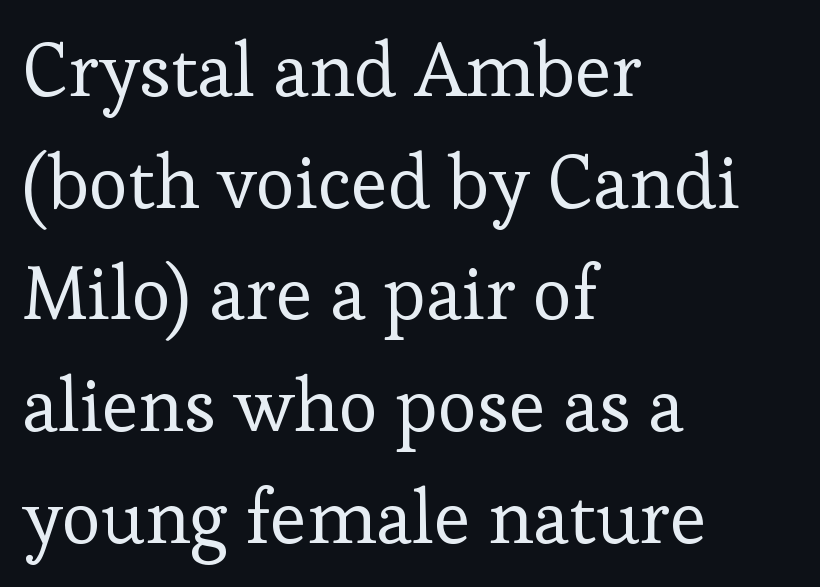
Look at the tracking — it's just the regular setting, nothing added. Weight: regular or lighter. The lettering stays uniformly vertical, giving the passage a roman look. Descenders hang freely into open space.
